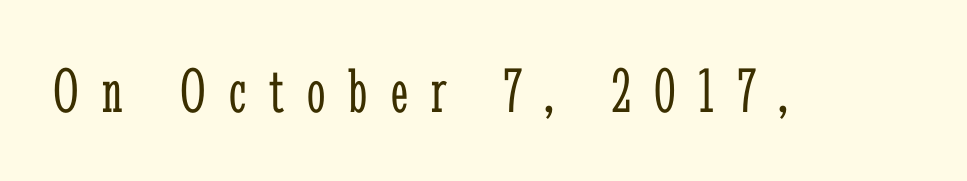
Q: Is the text bold? A: No.
Q: Is the text italic (slanted)? A: No, it is upright.
Q: Is the typeface a serif or a sans-serif typeface? A: Serif.
Q: Is the text underlined? A: No.
Q: Is the spacing between letters normal or unusually wide? A: Unusually wide.
Q: Width (condensed, normal, or wide)? A: Condensed.
Q: Stroke contrast? A: Low.
Q: x-height? A: Medium.
Q: Monospaced? A: No.
